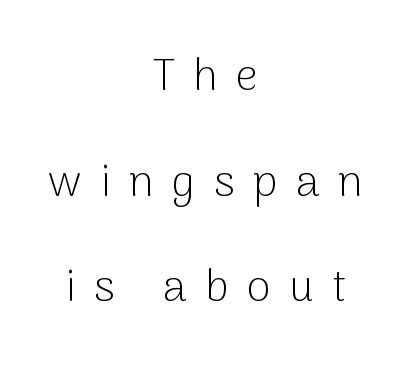
Q: Is the text bold? A: No.
Q: Is the text italic (slanted)? A: No, it is upright.
Q: Is the typeface a serif or a sans-serif typeface? A: Sans-serif.
Q: Is the text underlined? A: No.
Q: How is the paragraph aligned? A: Centered.
Q: Is the spacing between letters normal or unusually wide? A: Unusually wide.
Q: Is the spacing between lines tight, normal or loose? A: Loose.
Q: Width (condensed, normal, or wide)? A: Normal.
Q: Stroke contrast? A: Low.
Q: x-height? A: Medium.
Q: Monospaced? A: No.
